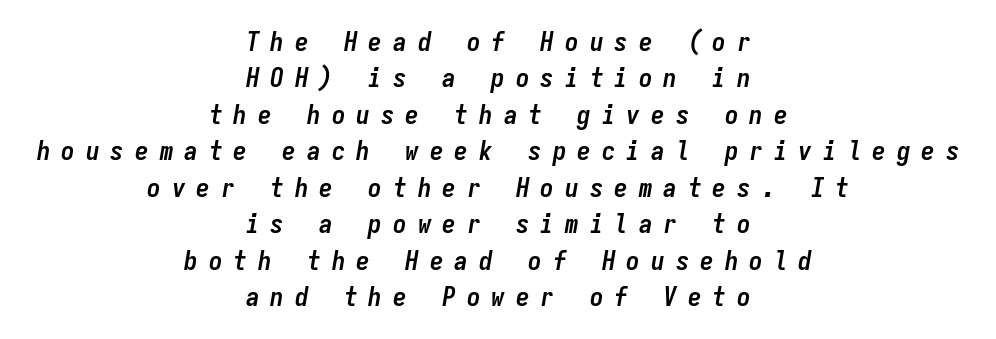
The image shows 27 px bold type, italic (leaning right); set centered, normal line spacing (1.35x), unusually wide letter spacing (+0.41 em), not underlined.
